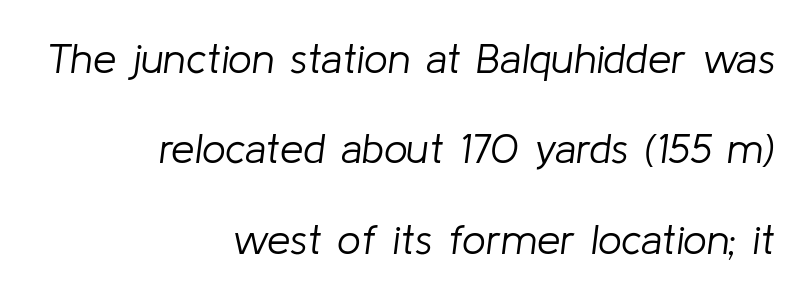
{"italic": "yes", "lean": "right", "slant_degrees": 8, "bold": "no", "weight": "light", "width": "normal", "stroke_contrast": "low", "x_height": "medium", "monospaced": "no", "underline": "no", "align": "right", "line_spacing": "loose", "line_spacing_ratio": 2.15, "letter_spacing": "normal", "letter_spacing_em": 0.0, "glyph_px": 42}
